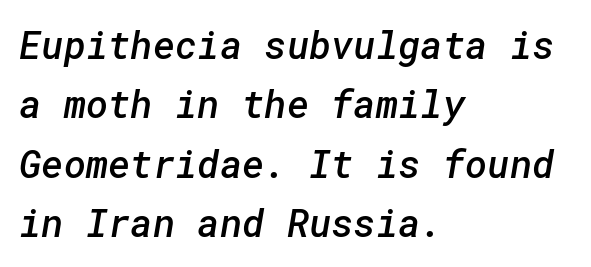
The image shows 38 px semibold sans-serif type; set left-aligned, normal line spacing (1.56x), normal letter spacing, not underlined; low stroke contrast and a medium x-height.
